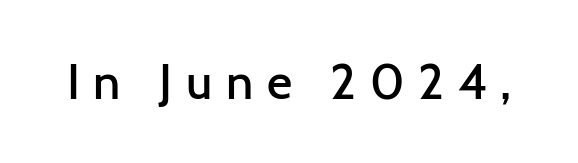
The image shows 49 px semibold sans-serif type, upright; set unusually wide letter spacing (+0.28 em), not underlined; low stroke contrast and a medium x-height.
